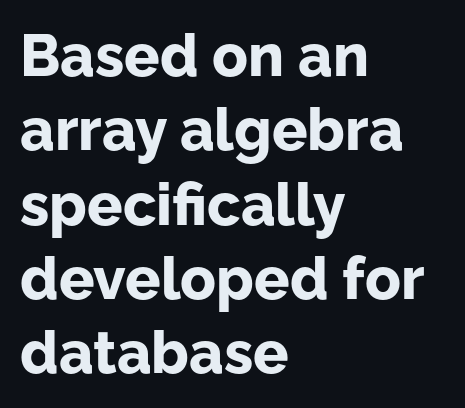
The image shows 59 px bold sans-serif type, upright; set left-aligned, normal line spacing (1.26x), normal letter spacing, not underlined; low stroke contrast and a medium x-height.
